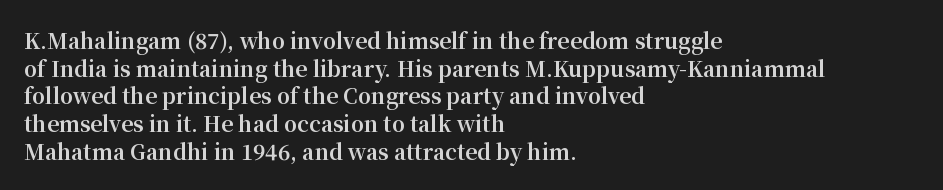
Q: Is the text bold? A: Yes.
Q: Is the text italic (slanted)? A: No, it is upright.
Q: Is the text underlined? A: No.
Q: How is the paragraph aligned? A: Left-aligned.
Q: Is the spacing between letters normal or unusually wide? A: Normal.
Q: Is the spacing between lines tight, normal or loose? A: Normal.
